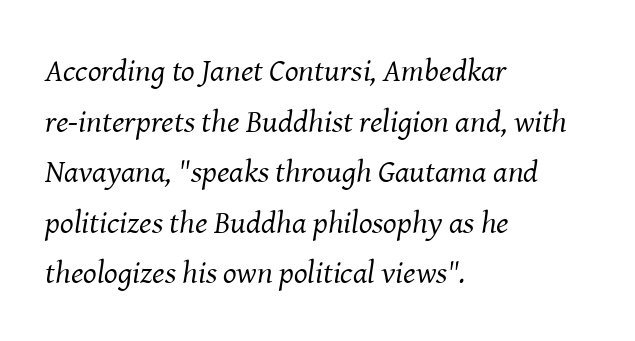
The image shows 32 px regular-weight serif type, italic (leaning right); set left-aligned, normal line spacing (1.58x), normal letter spacing, not underlined; medium stroke contrast and a medium x-height.
